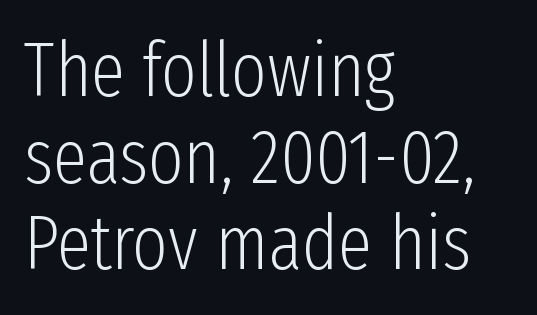
Q: Is the text bold? A: No.
Q: Is the text italic (slanted)? A: No, it is upright.
Q: Is the typeface a serif or a sans-serif typeface? A: Sans-serif.
Q: Is the text underlined? A: No.
Q: How is the paragraph aligned? A: Left-aligned.
Q: Is the spacing between letters normal or unusually wide? A: Normal.
Q: Is the spacing between lines tight, normal or loose? A: Tight.
Q: Width (condensed, normal, or wide)? A: Condensed.
Q: Stroke contrast? A: Low.
Q: x-height? A: Medium.
Q: Monospaced? A: No.
